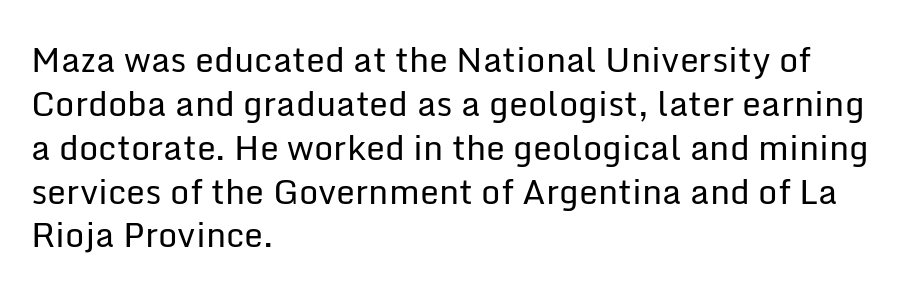
Q: Is the text bold? A: No.
Q: Is the text italic (slanted)? A: No, it is upright.
Q: Is the typeface a serif or a sans-serif typeface? A: Sans-serif.
Q: Is the text underlined? A: No.
Q: How is the paragraph aligned? A: Left-aligned.
Q: Is the spacing between letters normal or unusually wide? A: Normal.
Q: Is the spacing between lines tight, normal or loose? A: Normal.
Q: Width (condensed, normal, or wide)? A: Normal.
Q: Stroke contrast? A: Low.
Q: x-height? A: Medium.
Q: Monospaced? A: No.
